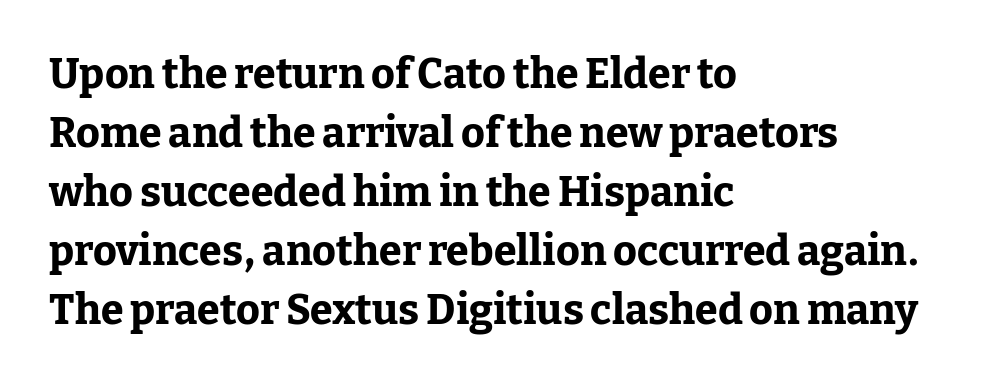
{"serif": "yes", "italic": "no", "bold": "yes", "weight": "bold", "width": "normal", "stroke_contrast": "low", "x_height": "medium", "monospaced": "no", "underline": "no", "align": "left", "line_spacing": "normal", "line_spacing_ratio": 1.44, "letter_spacing": "normal", "letter_spacing_em": 0.0, "glyph_px": 41}
